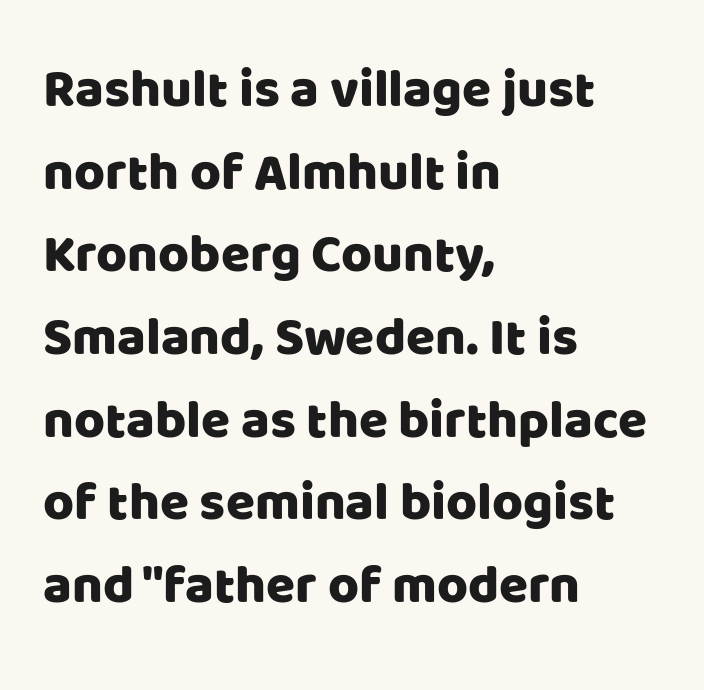
Q: Is the text italic (slanted)? A: No, it is upright.
Q: Is the typeface a serif or a sans-serif typeface? A: Sans-serif.
Q: Is the text underlined? A: No.
Q: How is the paragraph aligned? A: Left-aligned.
Q: Is the spacing between letters normal or unusually wide? A: Normal.
Q: Is the spacing between lines tight, normal or loose? A: Normal.
Q: Width (condensed, normal, or wide)? A: Normal.
Q: Stroke contrast? A: Low.
Q: x-height? A: Large.
Q: Monospaced? A: No.
